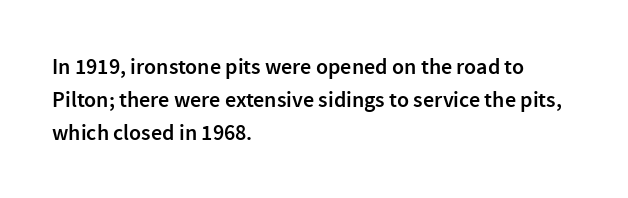
This sample is left-justified, so line endings fall wherever the words run out. Has an underline been added? It has not. The glyphs have the mass of a demibold cut, below bold. Nothing unusual about the tracking: characters are spaced as the font intends.
